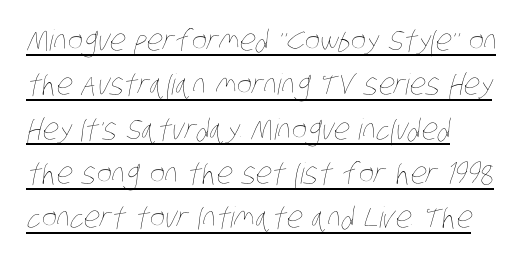
Q: Is the text bold? A: No.
Q: Is the text underlined? A: Yes.
Q: How is the paragraph aligned? A: Left-aligned.
Q: Is the spacing between letters normal or unusually wide? A: Normal.
Q: Is the spacing between lines tight, normal or loose? A: Normal.
Q: Width (condensed, normal, or wide)? A: Condensed.
Q: Stroke contrast? A: Low.
Q: x-height? A: Large.
Q: Monospaced? A: No.
